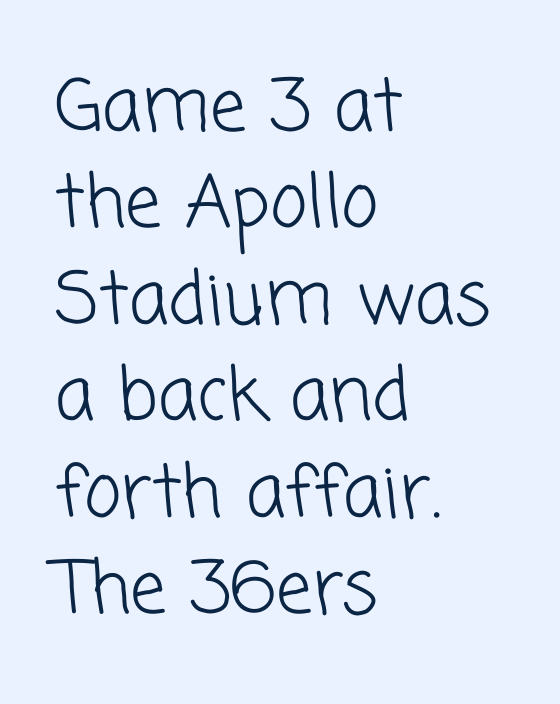
{"serif": "no", "bold": "no", "weight": "light", "width": "normal", "stroke_contrast": "low", "x_height": "medium", "monospaced": "no", "underline": "no", "align": "left", "line_spacing": "normal", "line_spacing_ratio": 1.34, "letter_spacing": "normal", "letter_spacing_em": 0.0, "glyph_px": 72}
